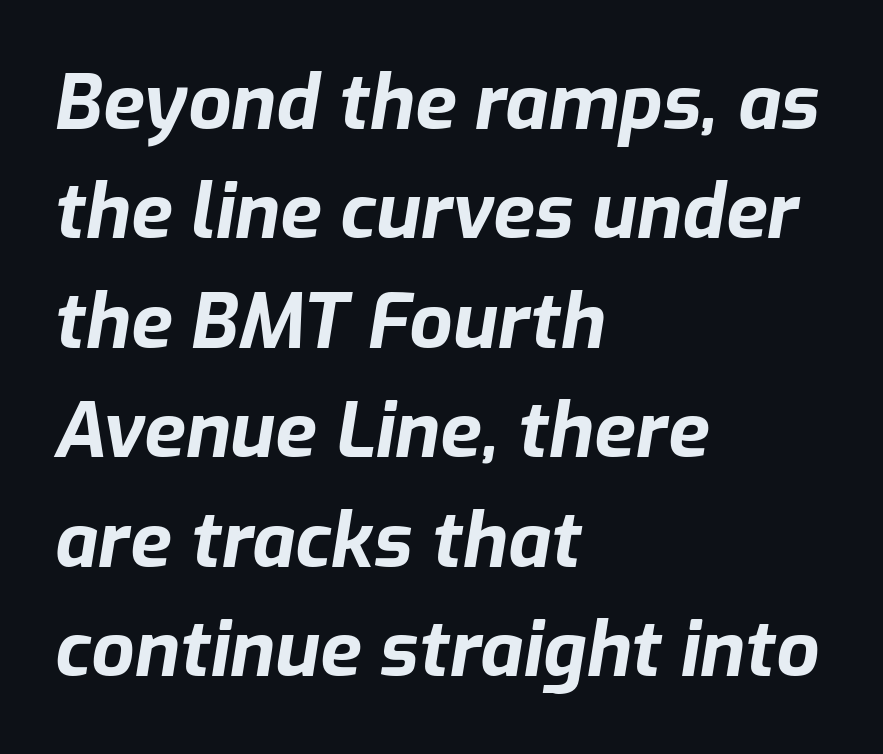
The image shows 76 px bold type, italic (leaning right); set left-aligned, normal line spacing (1.44x), normal letter spacing, not underlined; low stroke contrast and a medium x-height.
